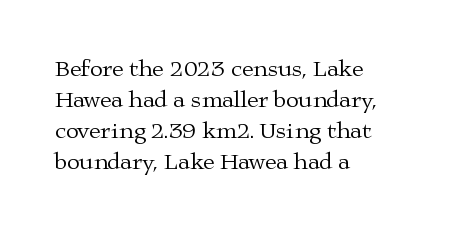
The image shows 23 px text type, upright; set left-aligned, normal line spacing (1.35x), normal letter spacing, not underlined.
